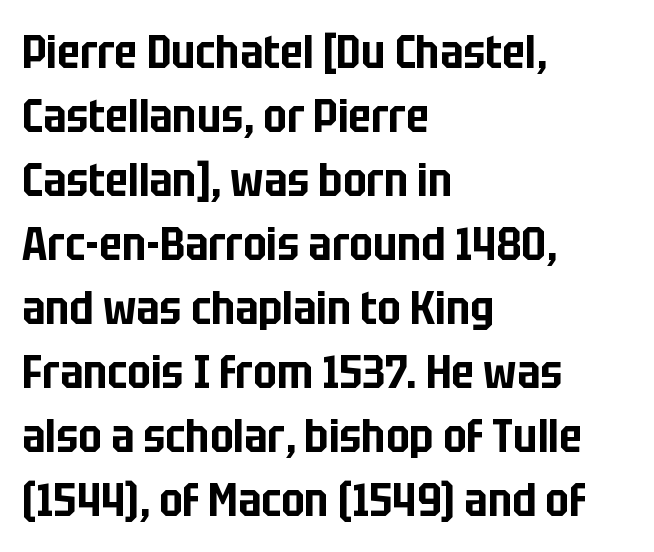
Q: Is the text italic (slanted)? A: No, it is upright.
Q: Is the typeface a serif or a sans-serif typeface? A: Sans-serif.
Q: Is the text underlined? A: No.
Q: How is the paragraph aligned? A: Left-aligned.
Q: Is the spacing between letters normal or unusually wide? A: Normal.
Q: Is the spacing between lines tight, normal or loose? A: Normal.
Q: Width (condensed, normal, or wide)? A: Condensed.
Q: Stroke contrast? A: Low.
Q: x-height? A: Large.
Q: Monospaced? A: No.
